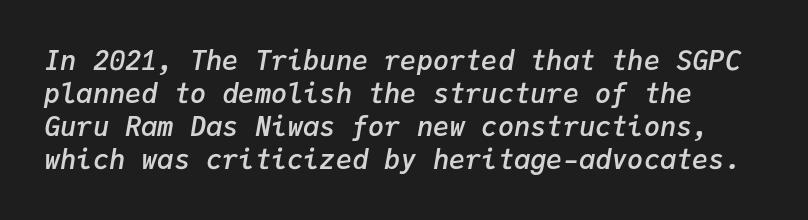
Lines of text with bare space underneath. Moderately thickened strokes mark this as semibold type. Letter spacing: default. The glyphs look as if they've been sheared to an angle.
